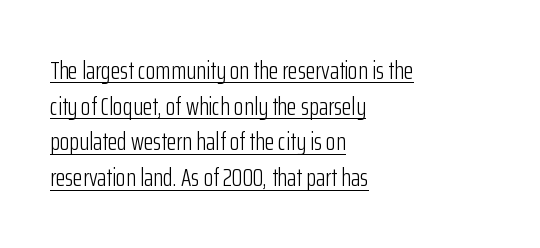
The image shows 25 px text type, upright; set left-aligned, normal line spacing (1.43x), normal letter spacing, underlined.
